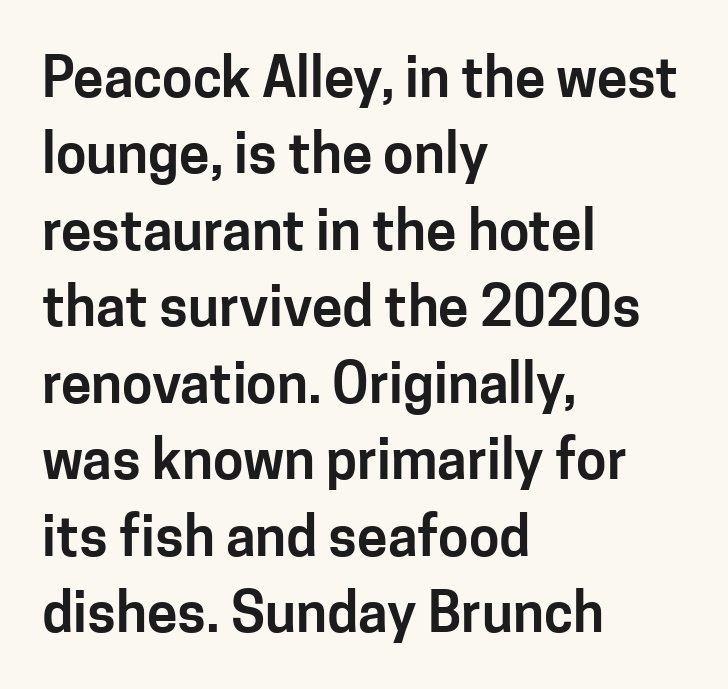
Q: Is the text italic (slanted)? A: No, it is upright.
Q: Is the typeface a serif or a sans-serif typeface? A: Sans-serif.
Q: Is the text underlined? A: No.
Q: How is the paragraph aligned? A: Left-aligned.
Q: Is the spacing between letters normal or unusually wide? A: Normal.
Q: Is the spacing between lines tight, normal or loose? A: Normal.
Q: Width (condensed, normal, or wide)? A: Normal.
Q: Stroke contrast? A: Low.
Q: x-height? A: Medium.
Q: Monospaced? A: No.
